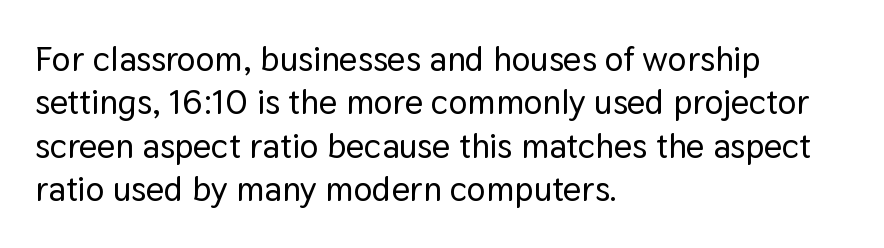
The paragraph shown leans on its left margin. The letters sit at their default tracking, neither squeezed nor spread. This is roman type, the default non-slanted kind. The letters advance in unequal steps, a hallmark of proportional type. Bare-footed words on every line. The type family on display is of the sans-serif kind.
